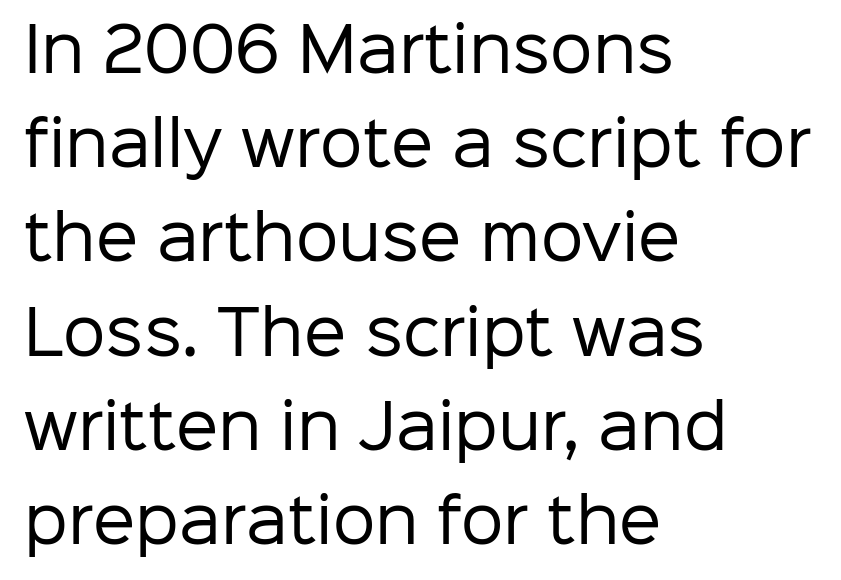
{"serif": "no", "italic": "no", "bold": "no", "weight": "regular", "width": "normal", "stroke_contrast": "low", "x_height": "medium", "monospaced": "no", "underline": "no", "align": "left", "line_spacing": "normal", "line_spacing_ratio": 1.57, "letter_spacing": "normal", "letter_spacing_em": 0.0, "glyph_px": 60}
